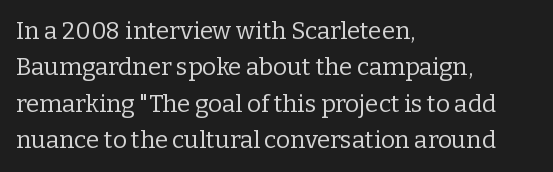
The foot of each line stays bare and open. These lines stack with their left ends in a neat column. Italic: no, the glyphs are upright roman. These lines sit exactly where default settings would place them.
